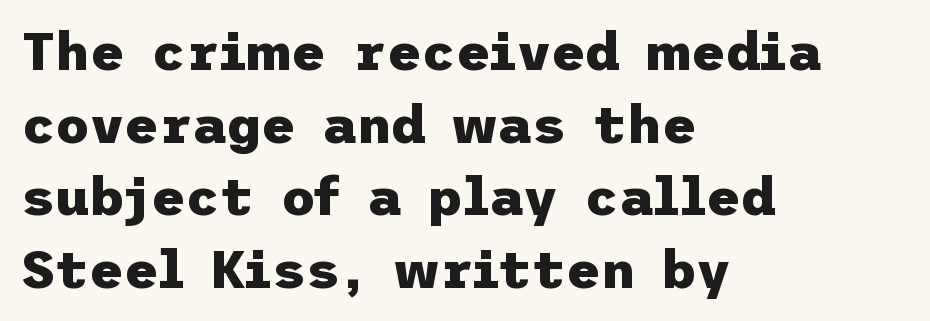
The image shows 53 px heavy sans-serif type, upright; set left-aligned, normal line spacing (1.37x), normal letter spacing, not underlined; low stroke contrast and a medium x-height.
